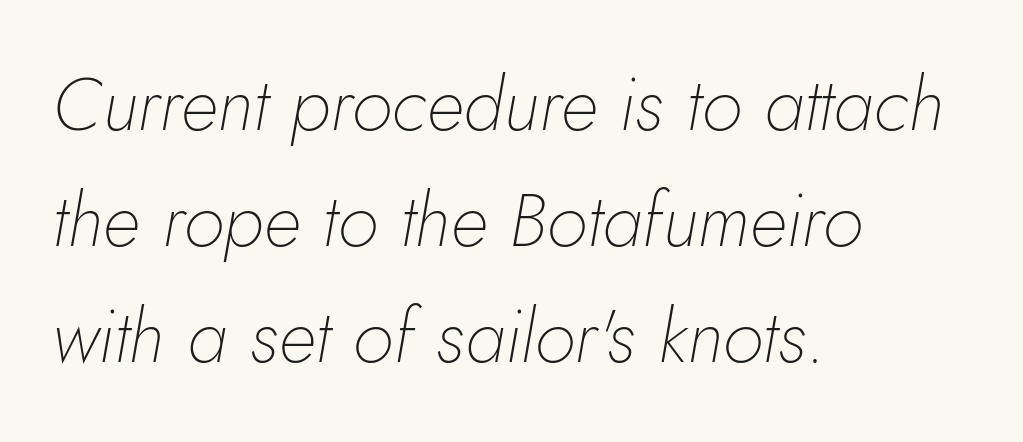
Q: Is the text bold? A: No.
Q: Is the text italic (slanted)? A: Yes, it leans right by about 10 degrees.
Q: Is the text underlined? A: No.
Q: How is the paragraph aligned? A: Left-aligned.
Q: Is the spacing between letters normal or unusually wide? A: Normal.
Q: Is the spacing between lines tight, normal or loose? A: Normal.
Q: Width (condensed, normal, or wide)? A: Normal.
Q: Stroke contrast? A: Low.
Q: x-height? A: Small.
Q: Monospaced? A: No.
